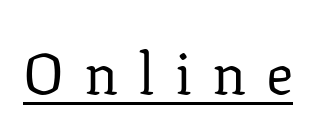
This sample carries an underscore along the baseline area. If you drew a line through each stem, it would be perfectly vertical. This sample uses expanded letter spacing, leaving extra air between glyphs. The rendering uses natural spacing where letterforms have individual widths.
